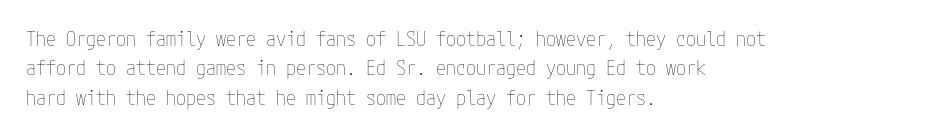
Q: Is the text bold? A: No.
Q: Is the text italic (slanted)? A: No, it is upright.
Q: Is the text underlined? A: No.
Q: How is the paragraph aligned? A: Left-aligned.
Q: Is the spacing between letters normal or unusually wide? A: Normal.
Q: Is the spacing between lines tight, normal or loose? A: Normal.
